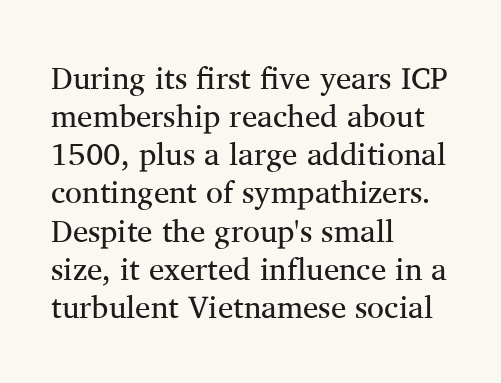
The image shows 31 px regular-weight serif type, upright; set left-aligned, line spacing 1.23x, normal letter spacing, not underlined; medium stroke contrast and a medium x-height.
